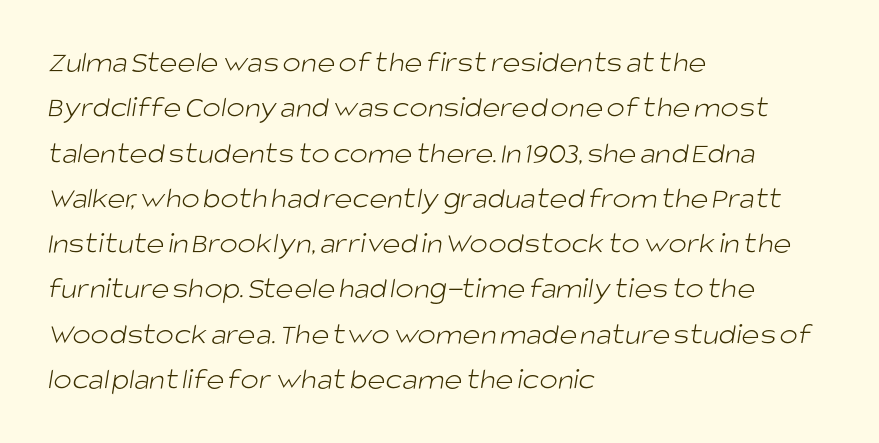
{"serif": "no", "bold": "no", "weight": "light", "width": "normal", "stroke_contrast": "low", "x_height": "large", "monospaced": "no", "underline": "no", "align": "left", "line_spacing": "normal", "line_spacing_ratio": 1.46, "letter_spacing": "normal", "letter_spacing_em": 0.0, "glyph_px": 31}
